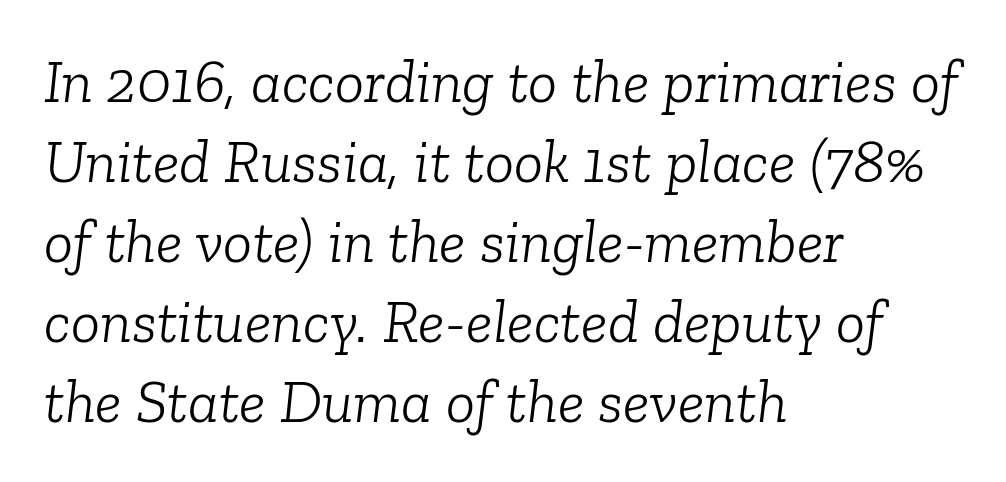
{"serif": "yes", "italic": "yes", "lean": "right", "slant_degrees": 6, "bold": "no", "weight": "light", "width": "normal", "stroke_contrast": "low", "x_height": "medium", "monospaced": "no", "underline": "no", "align": "left", "line_spacing": "normal", "line_spacing_ratio": 1.31, "letter_spacing": "normal", "letter_spacing_em": 0.0, "glyph_px": 61}
